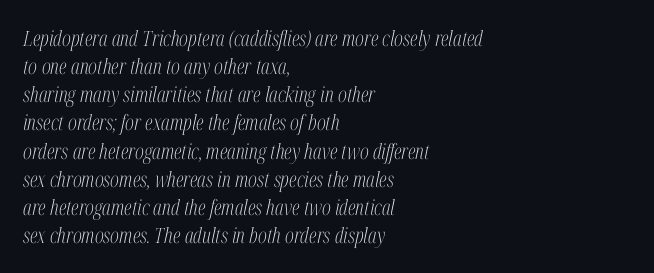
On a weight scale, this lands at 450 or below. The words here are not underlined. Line spacing here is normal. Slanted lettering throughout. In terms of letterspacing, this is plain default setting.
